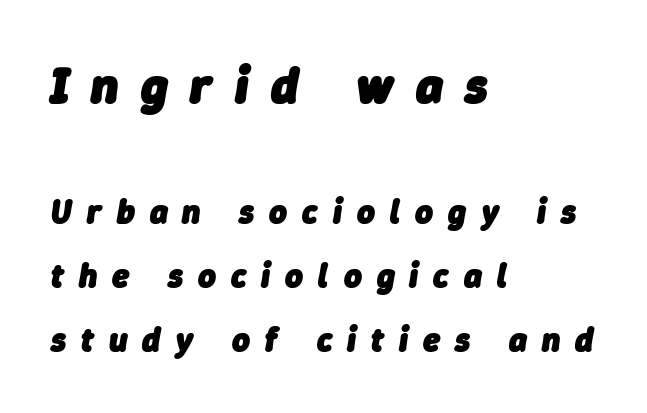
The image shows 51 px heavy type, italic (leaning right); set left-aligned, line spacing 1.88x, unusually wide letter spacing (+0.44 em), not underlined; the first (top) block is 1.5x larger; low stroke contrast and a medium x-height.
